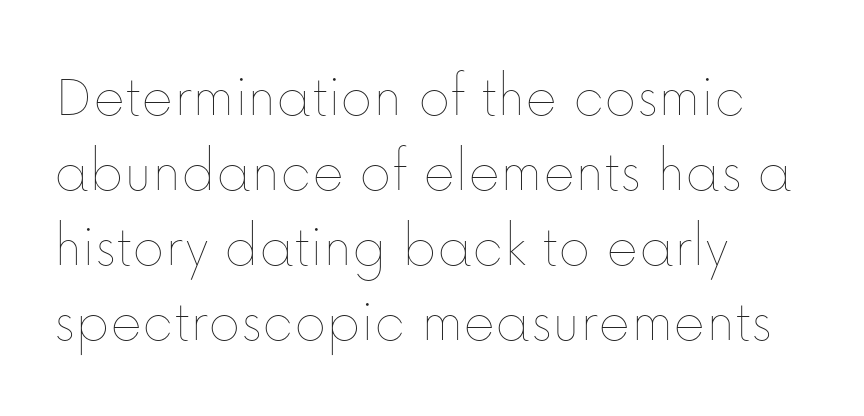
{"italic": "no", "bold": "no", "weight": "thin", "width": "normal", "stroke_contrast": "low", "x_height": "medium", "monospaced": "no", "underline": "no", "align": "left", "line_spacing_ratio": 1.23, "letter_spacing": "normal", "letter_spacing_em": 0.0, "glyph_px": 61}
